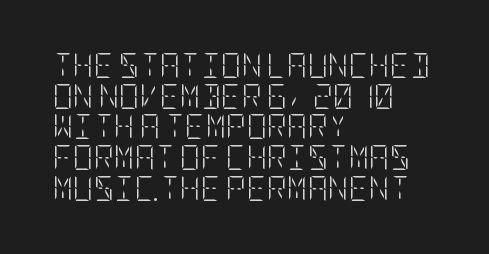
Q: Is the text bold? A: No.
Q: Is the text italic (slanted)? A: No, it is upright.
Q: Is the text underlined? A: No.
Q: How is the paragraph aligned? A: Left-aligned.
Q: Is the spacing between letters normal or unusually wide? A: Normal.
